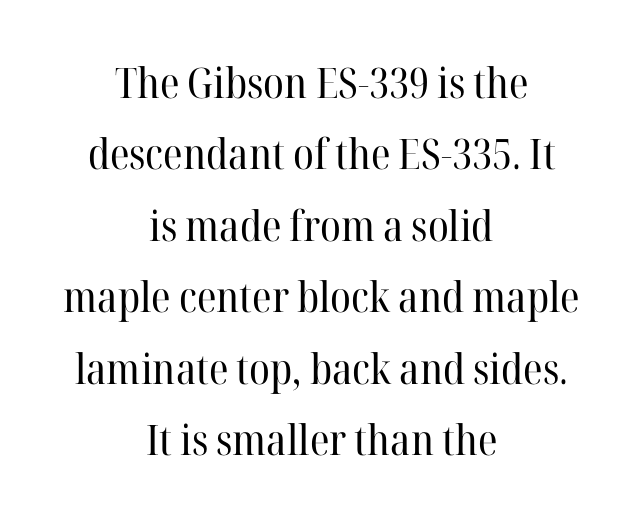
{"serif": "yes", "italic": "no", "bold": "no", "weight": "regular", "width": "normal", "stroke_contrast": "high", "x_height": "medium", "monospaced": "no", "underline": "no", "align": "center", "line_spacing": "normal", "line_spacing_ratio": 1.7, "letter_spacing": "normal", "letter_spacing_em": 0.0, "glyph_px": 42}
